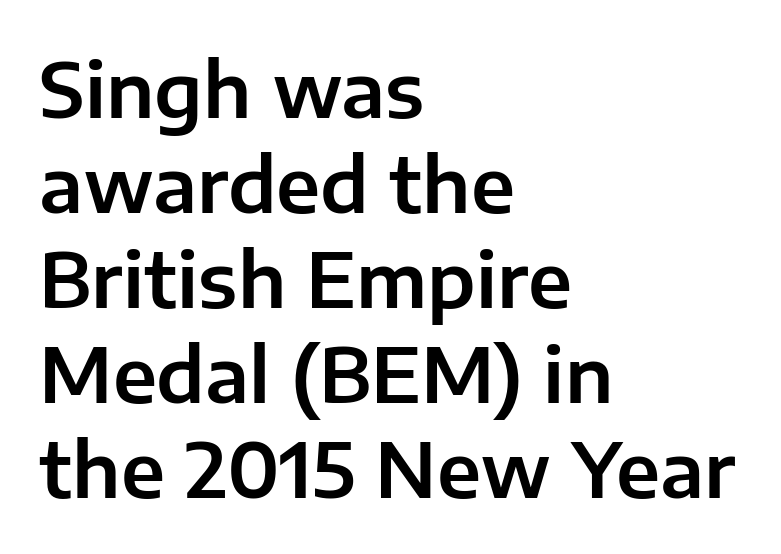
This sample is left-justified, so line endings fall wherever the words run out. Proportional: the letters do not fall into vertical columns. Descender tails drop into unmarked territory. One glance says typical: line gaps are just what's usual. Italic: no, the glyphs are upright roman. Is the letter spacing exaggerated? No — it looks like the ordinary default.
